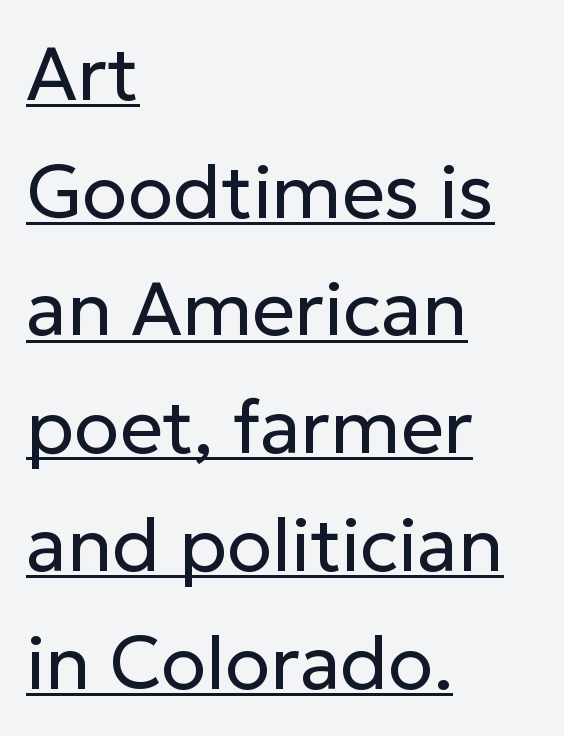
Q: Is the text bold? A: No.
Q: Is the text italic (slanted)? A: No, it is upright.
Q: Is the typeface a serif or a sans-serif typeface? A: Sans-serif.
Q: Is the text underlined? A: Yes.
Q: How is the paragraph aligned? A: Left-aligned.
Q: Is the spacing between letters normal or unusually wide? A: Normal.
Q: Is the spacing between lines tight, normal or loose? A: Normal.
Q: Width (condensed, normal, or wide)? A: Normal.
Q: Stroke contrast? A: Low.
Q: x-height? A: Medium.
Q: Monospaced? A: No.
